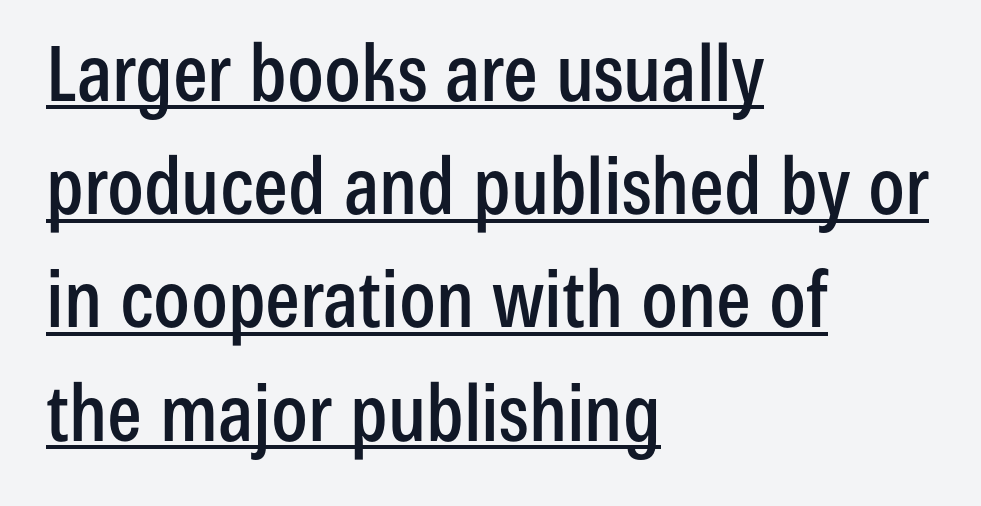
Q: Is the text italic (slanted)? A: No, it is upright.
Q: Is the typeface a serif or a sans-serif typeface? A: Sans-serif.
Q: Is the text underlined? A: Yes.
Q: How is the paragraph aligned? A: Left-aligned.
Q: Is the spacing between letters normal or unusually wide? A: Normal.
Q: Is the spacing between lines tight, normal or loose? A: Normal.
Q: Width (condensed, normal, or wide)? A: Condensed.
Q: Stroke contrast? A: Low.
Q: x-height? A: Medium.
Q: Monospaced? A: No.
